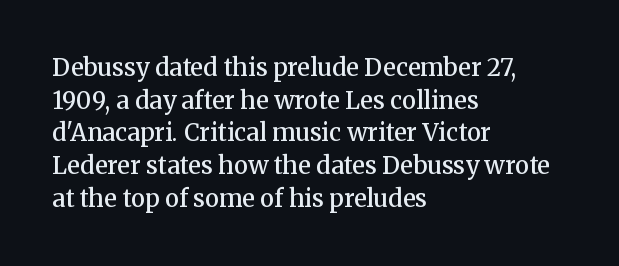
The image shows 24 px text type, upright; set left-aligned, normal line spacing (1.36x), normal letter spacing, not underlined.
